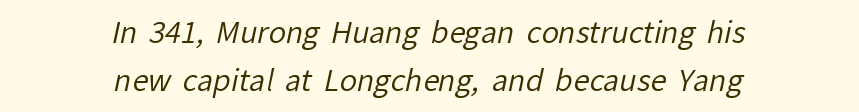
{"serif": "no", "bold": "no", "weight": "regular", "width": "normal", "stroke_contrast": "low", "x_height": "medium", "monospaced": "no", "underline": "no", "align": "center", "line_spacing": "normal", "line_spacing_ratio": 1.64, "letter_spacing": "normal", "letter_spacing_em": 0.0, "glyph_px": 29}
